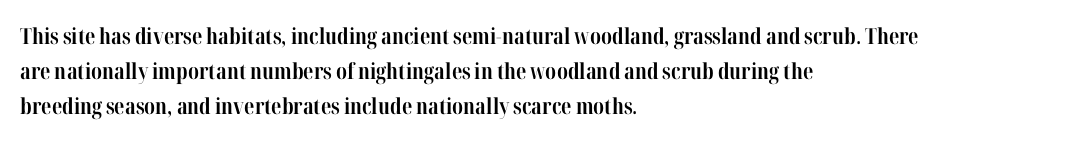
{"italic": "no", "bold": "yes", "underline": "no", "align": "left", "line_spacing": "normal", "line_spacing_ratio": 1.59, "letter_spacing": "normal", "letter_spacing_em": 0.0, "glyph_px": 22}
